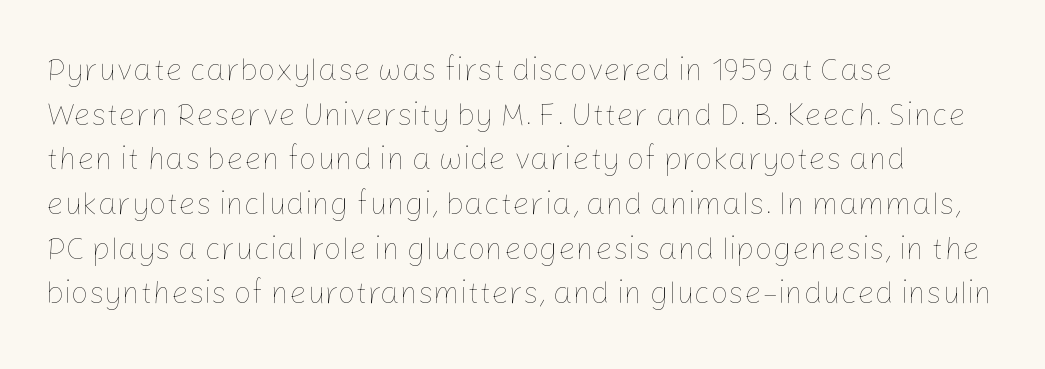
Observe the ordinary spacing: letters are neighbours, not strangers. The area under the type is left untouched. Baseline-to-baseline distance is the conventional proportion of letter height. Looks like regular typesetting: each glyph gets only the width it needs.
